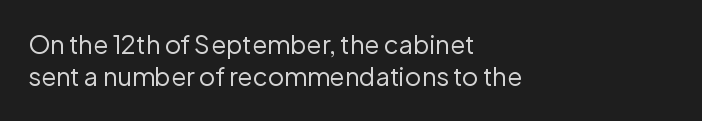
{"italic": "no", "bold": "no", "underline": "no", "align": "left", "line_spacing": "normal", "line_spacing_ratio": 1.29, "letter_spacing": "normal", "letter_spacing_em": 0.0, "glyph_px": 25}
